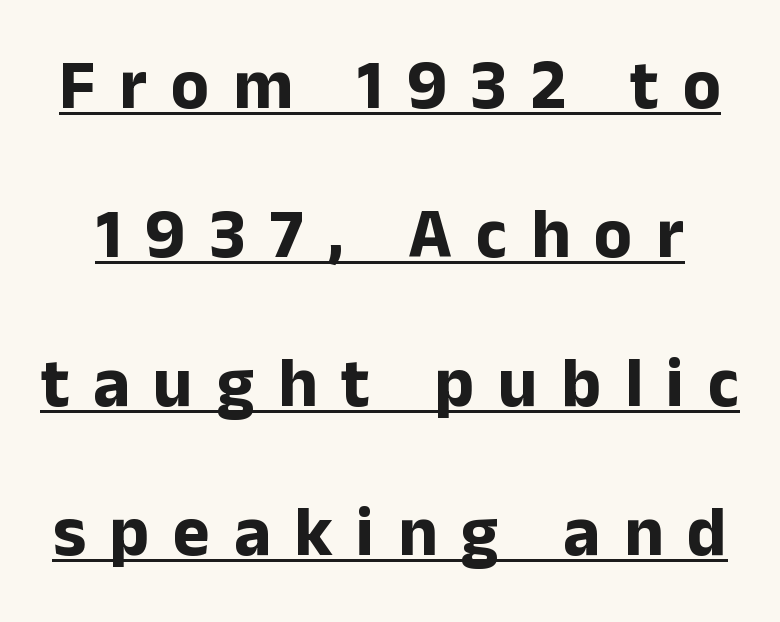
Descenders here cross a horizontal rule under the line. Proportional: the letters do not fall into vertical columns. Strong, thick strokes mark this as bold type. In terms of letterform style, serifs are entirely absent. The face used here is rendered with a markedly widened letterfit.
